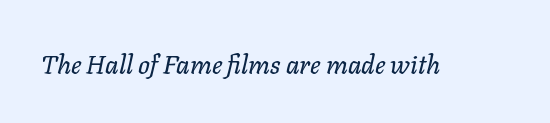
{"italic": "yes", "lean": "right", "slant_degrees": 11, "underline": "no", "letter_spacing": "normal", "letter_spacing_em": 0.0, "glyph_px": 26}
